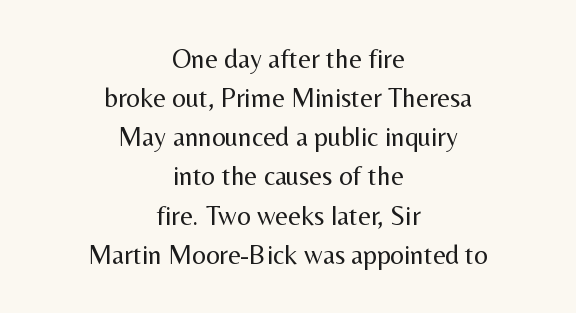
Q: Is the text bold? A: No.
Q: Is the text italic (slanted)? A: No, it is upright.
Q: Is the text underlined? A: No.
Q: How is the paragraph aligned? A: Centered.
Q: Is the spacing between letters normal or unusually wide? A: Normal.
Q: Is the spacing between lines tight, normal or loose? A: Normal.
